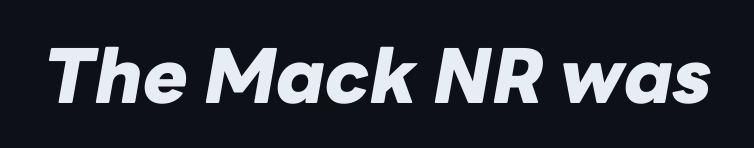
The image shows 75 px heavy type, italic (leaning right); set normal letter spacing, not underlined; low stroke contrast and a medium x-height.
